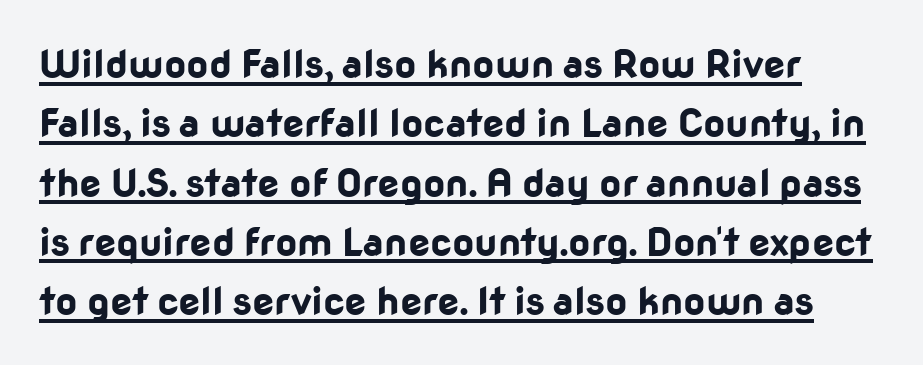
Standard letterfit; no display-style spreading of the glyphs. Typesetter's note: full bold, strokes at maximum text heaviness. The font family rendered here belongs to the sans-serif group. Note the varied advance widths — an 'i' is clearly narrower than an 'm'. Tall strokes in this sample are plumb rather than angled. The sample's only ornament is a line tracing under the words.
